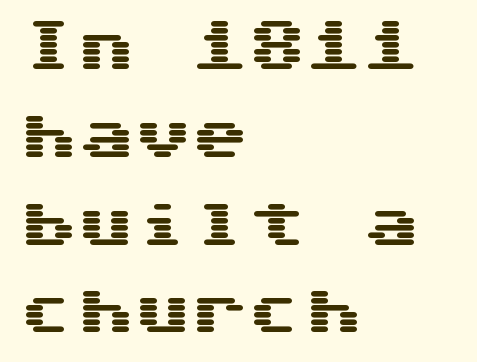
Nobody touched the tracking dial on this one. Quick note: interline space is typical. Here the designer chose a console-style face with uniform glyph widths. Quick note: not italic, upright.
